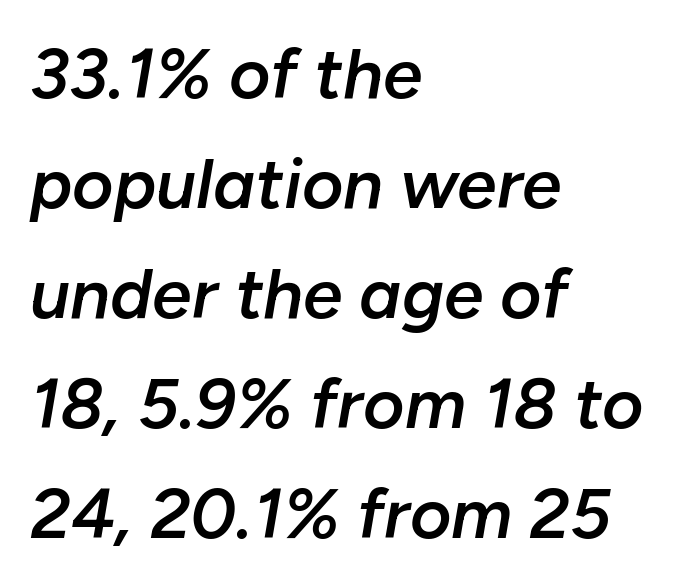
The image shows 71 px semibold type, italic (leaning right); set left-aligned, normal line spacing (1.55x), normal letter spacing, not underlined; low stroke contrast and a medium x-height.
